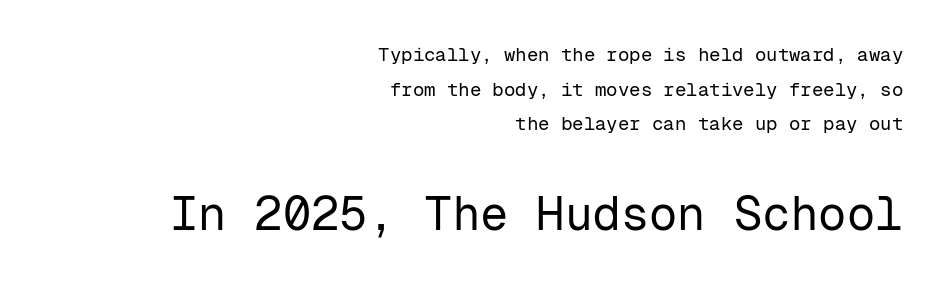
{"serif": "no", "italic": "no", "bold": "no", "weight": "regular", "width": "normal", "stroke_contrast": "low", "x_height": "medium", "monospaced": "yes", "underline": "no", "align": "right", "line_spacing_ratio": 1.82, "letter_spacing": "normal", "letter_spacing_em": 0.0, "larger_block": "second", "size_ratio": 2.47, "glyph_px": 47}
